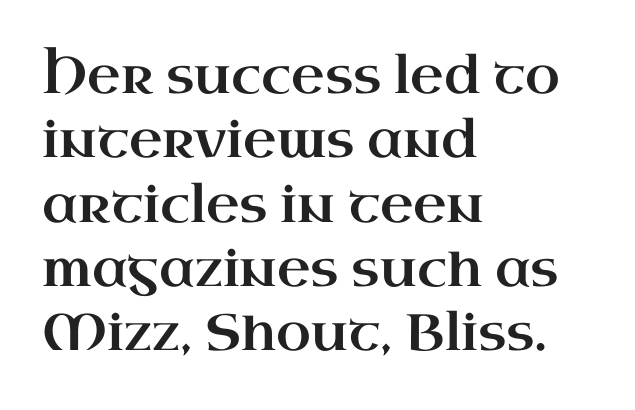
The image shows 51 px wide serif type, upright; set left-aligned, normal line spacing (1.26x), normal letter spacing, not underlined; high stroke contrast and a small x-height.
